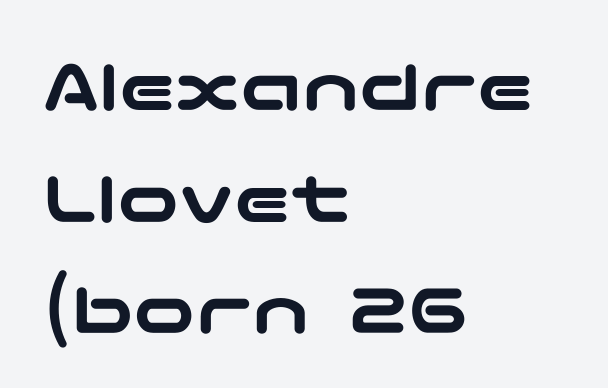
The image shows 77 px wide sans-serif type, upright; set left-aligned, normal line spacing (1.45x), normal letter spacing, not underlined; low stroke contrast and a medium x-height.
